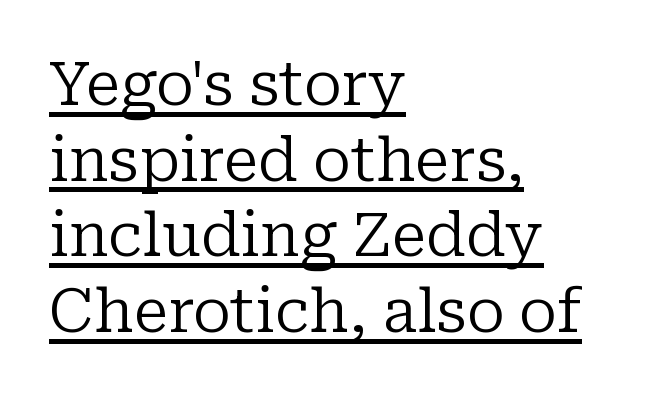
{"serif": "yes", "italic": "no", "bold": "no", "weight": "regular", "width": "normal", "stroke_contrast": "low", "x_height": "medium", "monospaced": "no", "underline": "yes", "align": "left", "line_spacing": "normal", "line_spacing_ratio": 1.26, "letter_spacing": "normal", "letter_spacing_em": 0.0, "glyph_px": 60}
